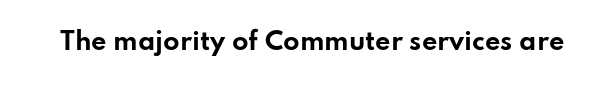
The image shows 24 px bold type, upright; set normal letter spacing, not underlined.
